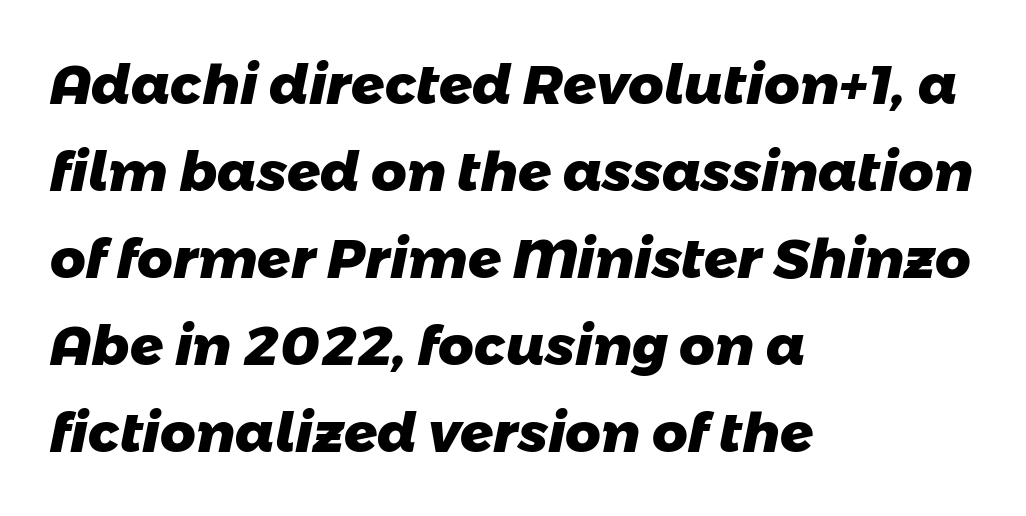
Q: Is the text bold? A: Yes.
Q: Is the typeface a serif or a sans-serif typeface? A: Sans-serif.
Q: Is the text underlined? A: No.
Q: How is the paragraph aligned? A: Left-aligned.
Q: Is the spacing between letters normal or unusually wide? A: Normal.
Q: Is the spacing between lines tight, normal or loose? A: Normal.
Q: Width (condensed, normal, or wide)? A: Normal.
Q: Stroke contrast? A: Low.
Q: x-height? A: Medium.
Q: Monospaced? A: No.
